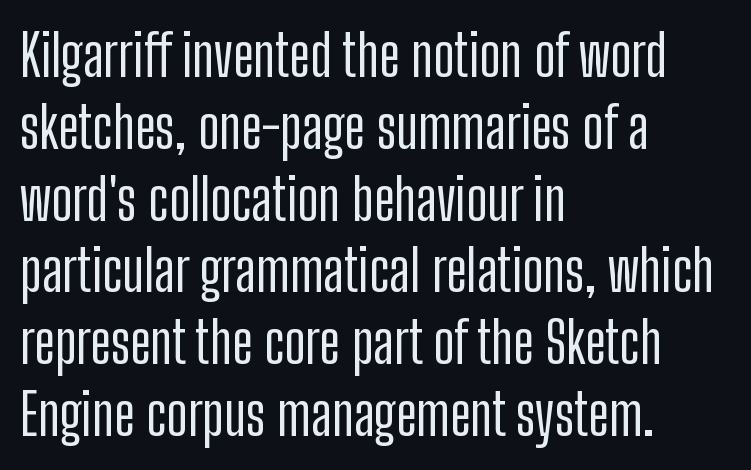
Here the glyphs are tracked normally, forming tight word shapes. Visually the block forms a straight wall on the left and a jagged coastline on the right. In terms of letterform style, serifs are entirely absent. Spacing verdict: proportional, widths tailored to each character.
